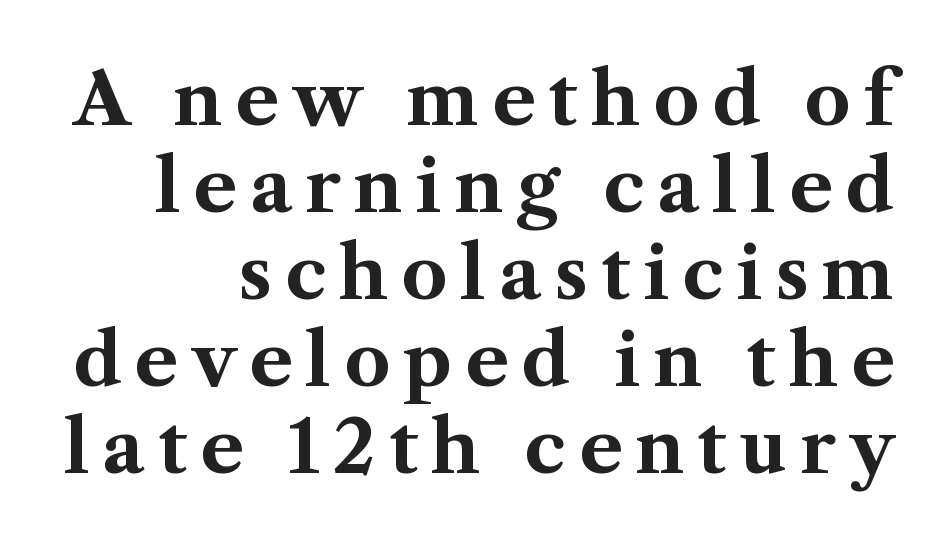
{"serif": "yes", "italic": "no", "bold": "yes", "weight": "bold", "width": "normal", "stroke_contrast": "medium", "x_height": "medium", "monospaced": "no", "underline": "no", "align": "right", "line_spacing_ratio": 1.21, "glyph_px": 72}
